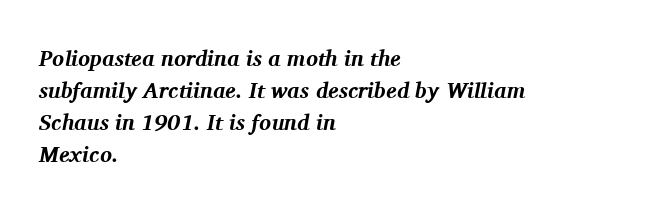
{"italic": "yes", "lean": "right", "slant_degrees": 11, "bold": "yes", "underline": "no", "align": "left", "line_spacing": "normal", "line_spacing_ratio": 1.46, "letter_spacing": "normal", "letter_spacing_em": 0.0, "glyph_px": 22}
